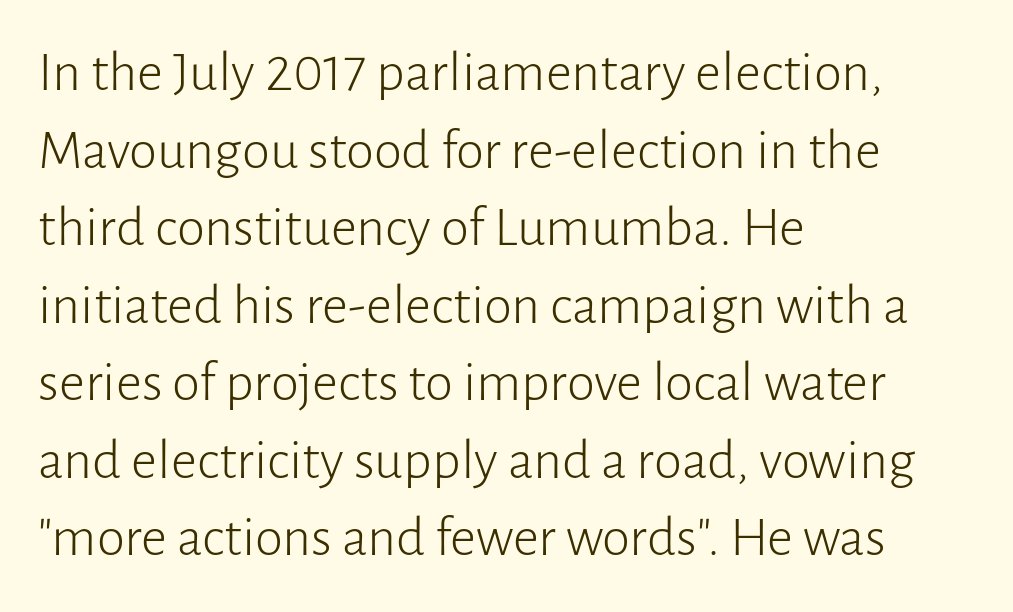
Q: Is the text bold? A: No.
Q: Is the text italic (slanted)? A: No, it is upright.
Q: Is the typeface a serif or a sans-serif typeface? A: Sans-serif.
Q: Is the text underlined? A: No.
Q: How is the paragraph aligned? A: Left-aligned.
Q: Is the spacing between letters normal or unusually wide? A: Normal.
Q: Is the spacing between lines tight, normal or loose? A: Normal.
Q: Width (condensed, normal, or wide)? A: Normal.
Q: Stroke contrast? A: Low.
Q: x-height? A: Medium.
Q: Monospaced? A: No.
